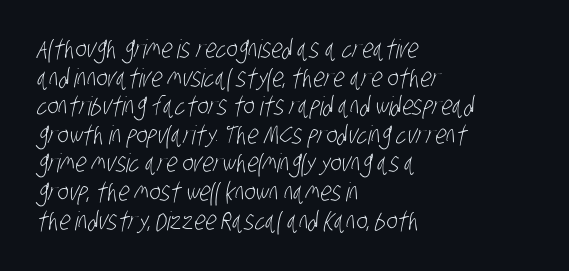
If you measured baseline to baseline, you'd find a short distance. Heaviness? Minimal to ordinary, like unemphasized prose. Rule under the text: the space is simply empty. Where is the straight margin? On the left.
